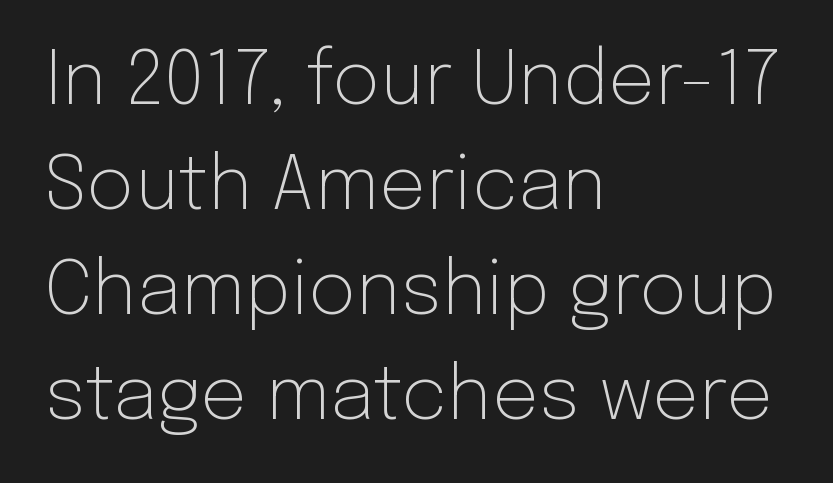
The image shows 74 px light sans-serif type, upright; set left-aligned, normal line spacing (1.42x), normal letter spacing, not underlined; low stroke contrast and a medium x-height.
